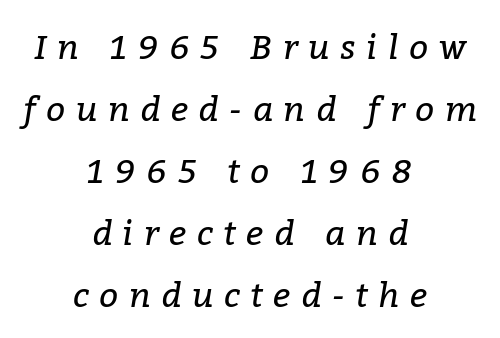
{"serif": "yes", "italic": "yes", "lean": "right", "slant_degrees": 9, "bold": "no", "weight": "regular", "width": "normal", "stroke_contrast": "low", "x_height": "medium", "monospaced": "no", "underline": "no", "align": "center", "line_spacing_ratio": 1.82, "letter_spacing": "wide", "letter_spacing_em": 0.31, "glyph_px": 34}
